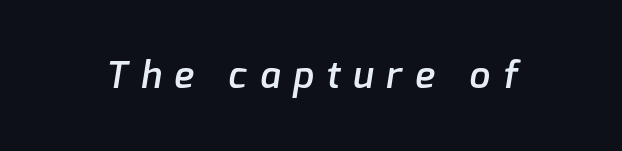
The image shows 37 px semibold sans-serif type; set unusually wide letter spacing (+0.35 em), not underlined; low stroke contrast and a medium x-height.
